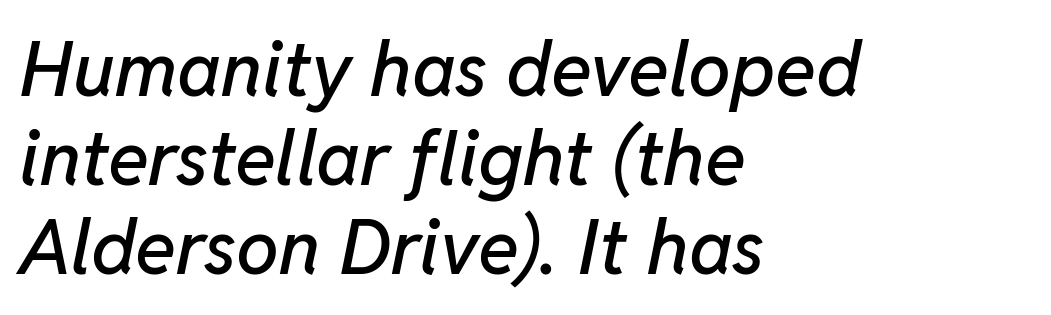
Q: Is the text italic (slanted)? A: Yes, it leans right by about 11 degrees.
Q: Is the text underlined? A: No.
Q: How is the paragraph aligned? A: Left-aligned.
Q: Is the spacing between letters normal or unusually wide? A: Normal.
Q: Width (condensed, normal, or wide)? A: Normal.
Q: Stroke contrast? A: Low.
Q: x-height? A: Medium.
Q: Monospaced? A: No.
